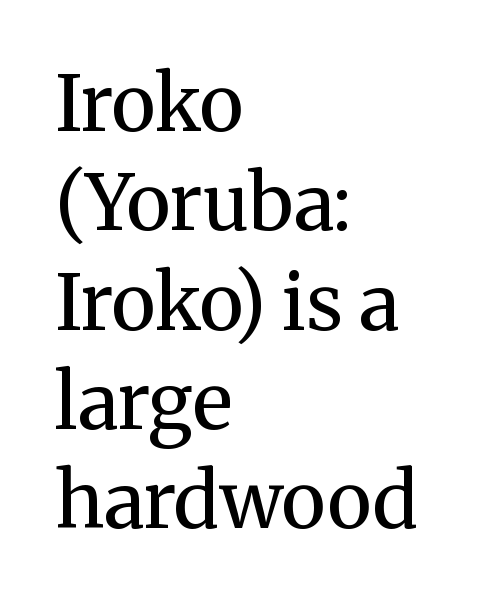
Regarding leading, the lines here are spaced in the standard way. The setting favours the left margin, as ordinary paragraphs usually do. Look at the tracking — it's just the regular setting, nothing added. Old-style or modern, the face here clearly has serifs. These lines are rendered in a variable-pitch font.
